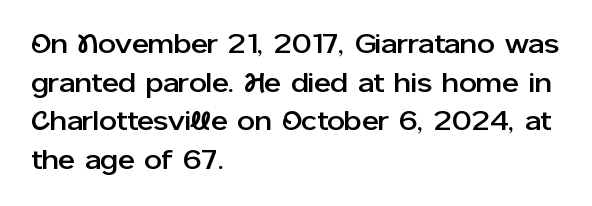
The image shows 28 px sans-serif type, upright; set left-aligned, normal line spacing (1.38x), normal letter spacing, not underlined; low stroke contrast and a medium x-height.
